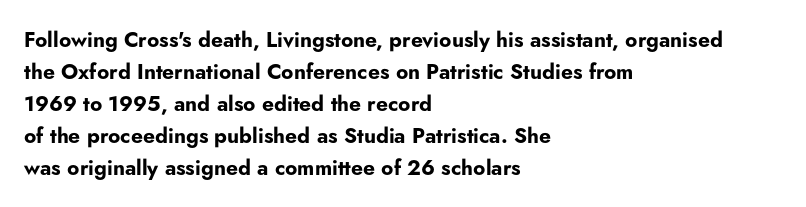
Q: Is the text bold? A: Yes.
Q: Is the text italic (slanted)? A: No, it is upright.
Q: Is the text underlined? A: No.
Q: How is the paragraph aligned? A: Left-aligned.
Q: Is the spacing between letters normal or unusually wide? A: Normal.
Q: Is the spacing between lines tight, normal or loose? A: Normal.
